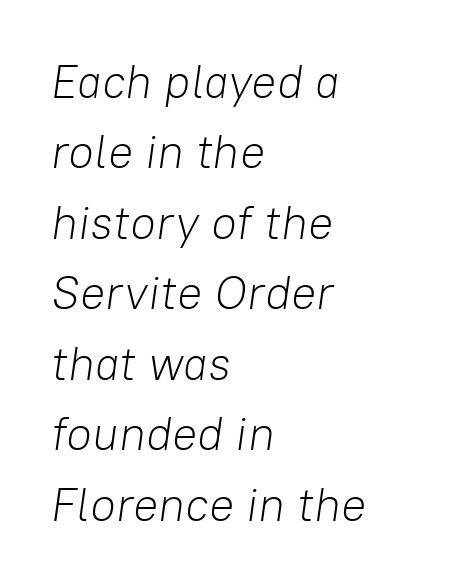
{"italic": "yes", "lean": "right", "slant_degrees": 8, "bold": "no", "weight": "light", "width": "normal", "stroke_contrast": "low", "x_height": "medium", "monospaced": "no", "underline": "no", "align": "left", "line_spacing": "normal", "line_spacing_ratio": 1.5, "letter_spacing": "normal", "letter_spacing_em": 0.0, "glyph_px": 47}
